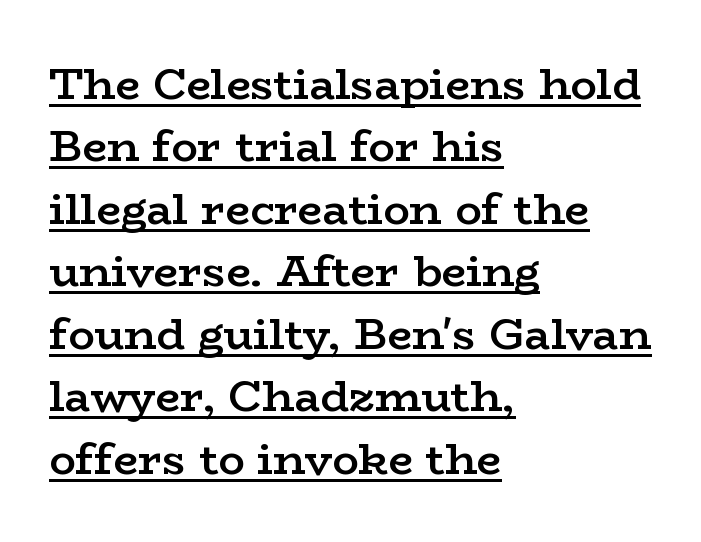
Q: Is the text bold? A: Semi-bold.
Q: Is the text italic (slanted)? A: No, it is upright.
Q: Is the typeface a serif or a sans-serif typeface? A: Serif.
Q: Is the text underlined? A: Yes.
Q: How is the paragraph aligned? A: Left-aligned.
Q: Is the spacing between letters normal or unusually wide? A: Normal.
Q: Is the spacing between lines tight, normal or loose? A: Normal.
Q: Width (condensed, normal, or wide)? A: Wide.
Q: Stroke contrast? A: Low.
Q: x-height? A: Medium.
Q: Monospaced? A: No.
